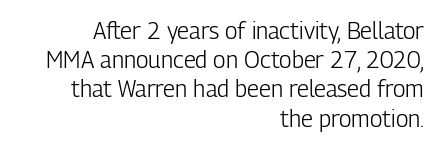
Q: Is the text bold? A: No.
Q: Is the text italic (slanted)? A: No, it is upright.
Q: Is the text underlined? A: No.
Q: How is the paragraph aligned? A: Right-aligned.
Q: Is the spacing between letters normal or unusually wide? A: Normal.
Q: Is the spacing between lines tight, normal or loose? A: Normal.
